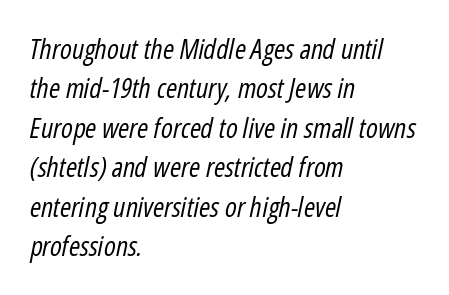
The image shows 27 px text type, italic (leaning right); set left-aligned, normal line spacing (1.46x), normal letter spacing, not underlined.
